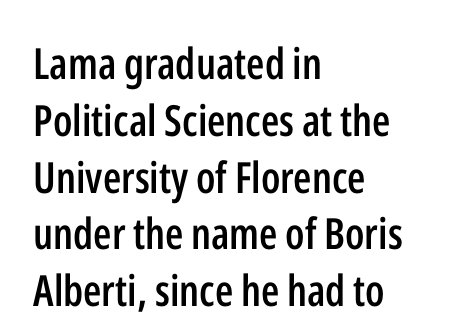
Notice how descenders clear the ascenders below comfortably — that's standard leading. No extra tracking has been applied to these lines. In terms of letterform style, serifs are entirely absent. When letters stand straight like this, we call the style roman or upright. Underlining? Definitely not there. The letters are semibold — heavier than regular but short of a full bold.
